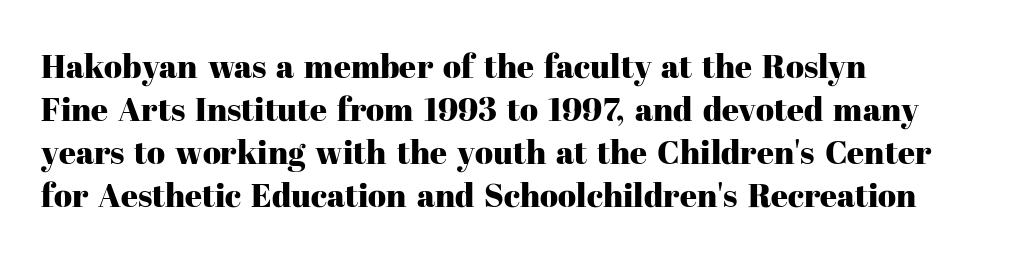
The image shows 33 px serif type, upright; set left-aligned, normal line spacing (1.3x), normal letter spacing, not underlined; high stroke contrast and a medium x-height.
